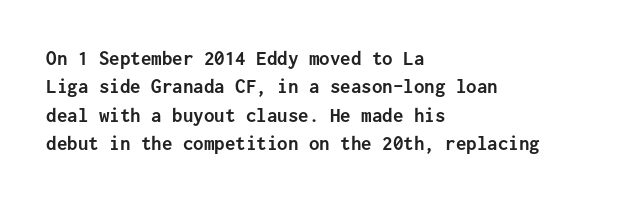
The lines in this sample share a left origin and differ only in where they stop. The block of text has a typical density, with ordinary space between rows. Posture: upright roman. The characters look thick and weighty, a clear bold. Letters rest on an invisible, unmarked baseline. There is no visible air inserted between adjacent glyphs.
